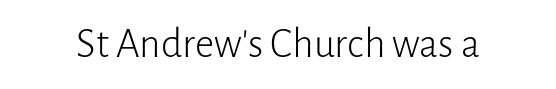
Descender tails drop into unmarked territory. The typeface chosen for these lines omits serifs. This is not heavy type; no bold has been used. Observe the ordinary spacing: letters are neighbours, not strangers. Tall strokes in this sample are plumb rather than angled.
